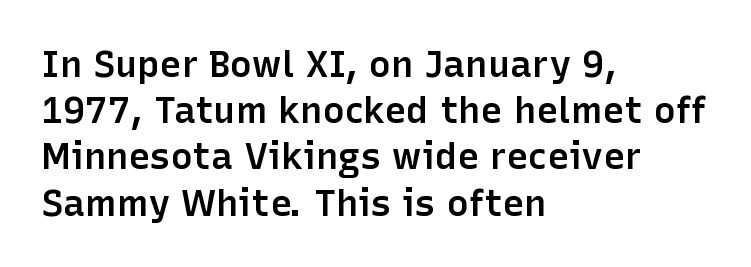
{"serif": "no", "italic": "no", "bold": "semi", "weight": "semibold", "width": "normal", "stroke_contrast": "low", "x_height": "medium", "monospaced": "no", "underline": "no", "align": "left", "line_spacing": "normal", "line_spacing_ratio": 1.25, "letter_spacing": "normal", "letter_spacing_em": 0.0, "glyph_px": 37}
